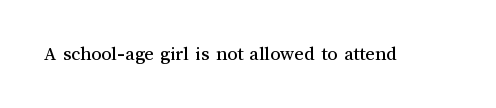
The image shows 20 px text type, upright; set normal letter spacing, not underlined.
